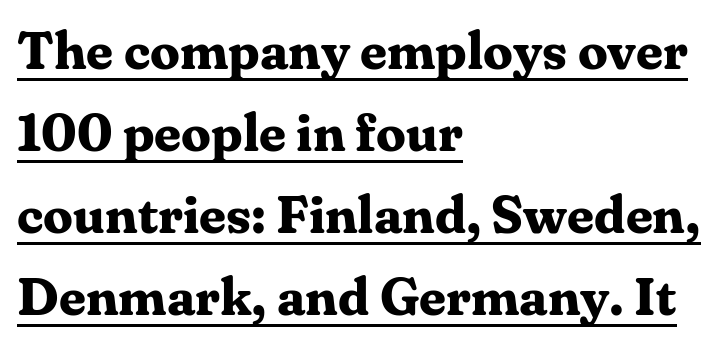
Tall strokes in this sample are plumb rather than angled. The rendering uses a moderate line-height, typical for paragraphs. Glyph-to-glyph distance matches everyday printed text. The rendering shows small feet on the letterforms — a serif design. The characters look thick and weighty, a clear bold. Check the space under the baseline: a stroke is drawn there.
